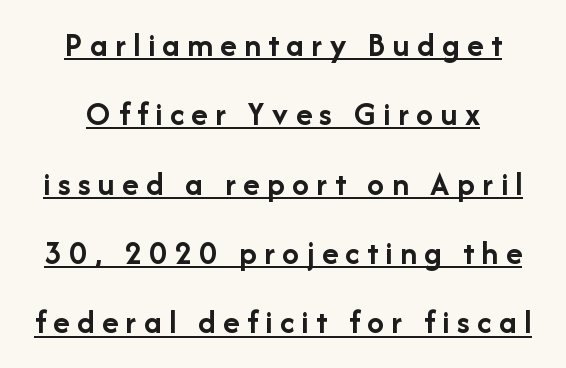
Vertically, the passage feels expansive, rows floating well apart. These lines stack symmetrically, like a column narrowing and widening about its center. Think of a printed novel: that variable character pitch is what you see here. The rendering inserts visible extra space after every character.
